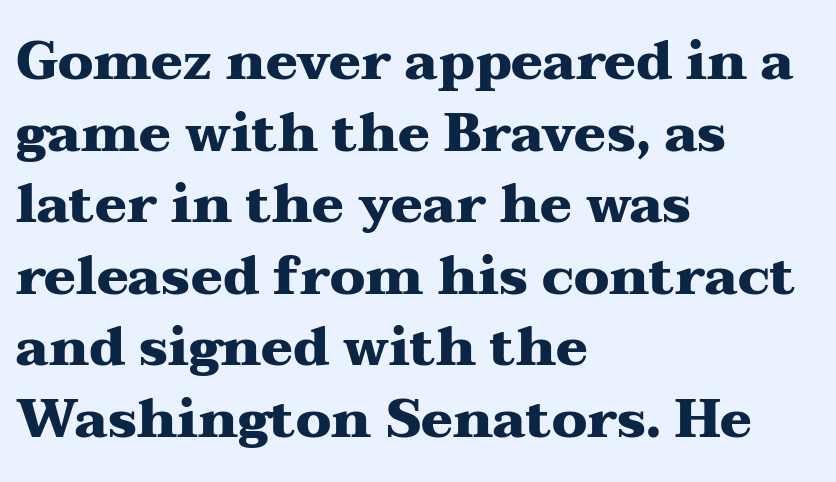
{"serif": "yes", "italic": "no", "bold": "yes", "weight": "heavy", "width": "wide", "stroke_contrast": "medium", "x_height": "medium", "monospaced": "no", "underline": "no", "align": "left", "line_spacing": "normal", "line_spacing_ratio": 1.35, "letter_spacing": "normal", "letter_spacing_em": 0.0, "glyph_px": 53}
